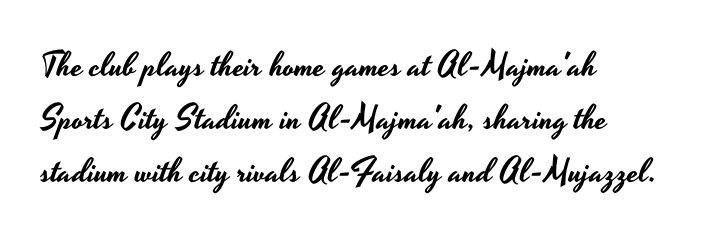
Q: Is the text italic (slanted)? A: Yes.
Q: Is the typeface a serif or a sans-serif typeface? A: Sans-serif.
Q: Is the text underlined? A: No.
Q: How is the paragraph aligned? A: Left-aligned.
Q: Is the spacing between letters normal or unusually wide? A: Normal.
Q: Is the spacing between lines tight, normal or loose? A: Normal.
Q: Width (condensed, normal, or wide)? A: Wide.
Q: Stroke contrast? A: Low.
Q: x-height? A: Small.
Q: Monospaced? A: No.
